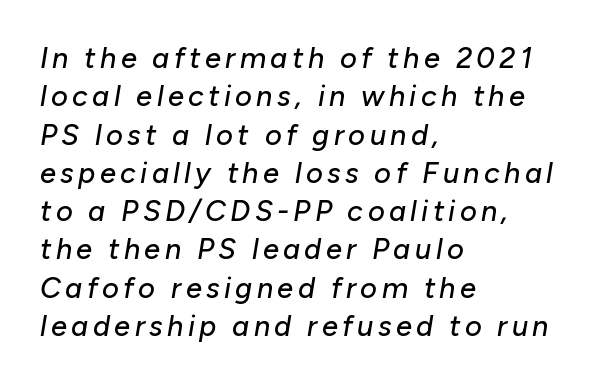
The image shows 29 px text type, italic (leaning right); set left-aligned, normal line spacing (1.32x), not underlined; low stroke contrast and a medium x-height.
